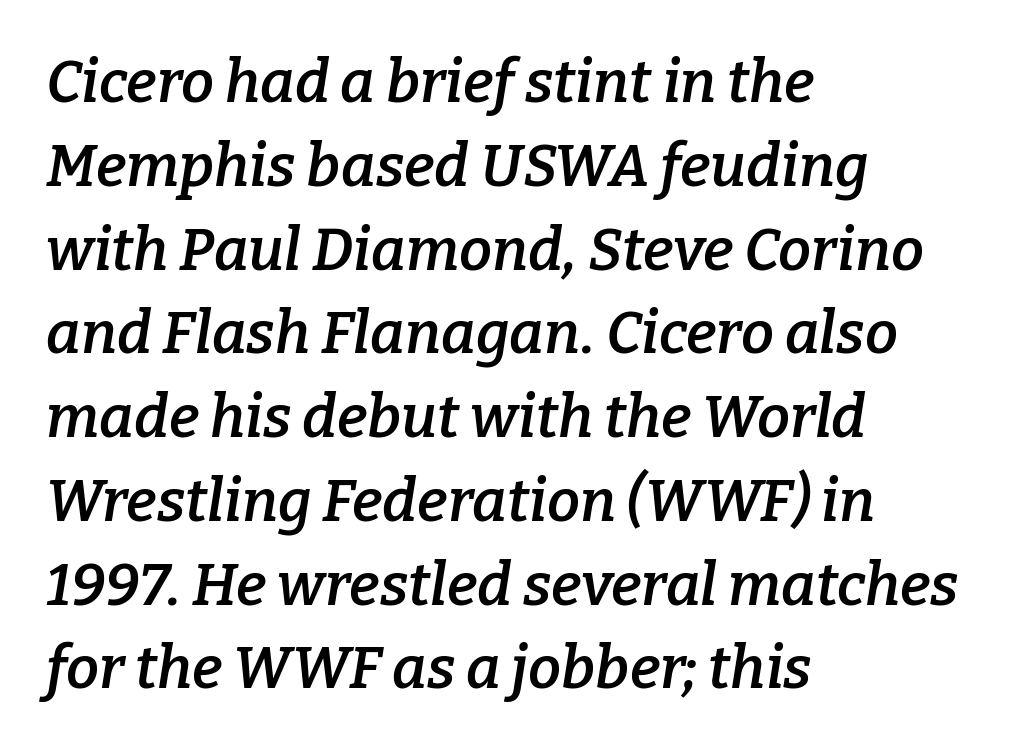
{"serif": "yes", "italic": "yes", "lean": "right", "slant_degrees": 9, "bold": "semi", "weight": "semibold", "width": "normal", "stroke_contrast": "low", "x_height": "medium", "monospaced": "no", "underline": "no", "align": "left", "line_spacing": "normal", "line_spacing_ratio": 1.42, "letter_spacing": "normal", "letter_spacing_em": 0.0, "glyph_px": 59}
